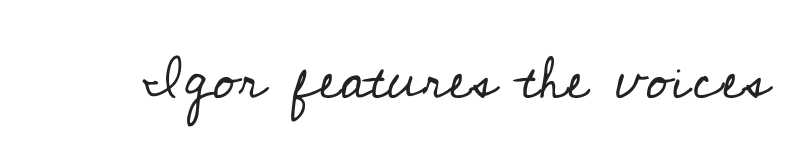
Do the characters align in a grid? No, the font is proportional. This reads as an unemphasized weight, regular at the heaviest. The rendering keeps characters at their native spacing. Does the type have serifs? Yes, each stem ends in a small foot. The specimen omits any rule beneath the text block's lines.
